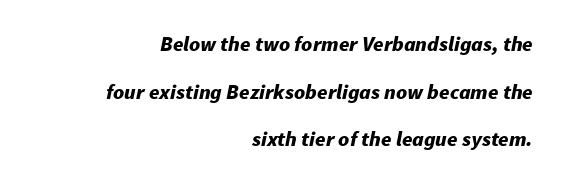
Compared with a flush-left layout, this one pins lines to the opposite, right side. The letterforms sit shoulder to shoulder at normal distance. Strokes here are thick enough to call this a true bold. A great deal of white space separates one row of letters from the next. This sample uses an oblique cut, with every glyph tilted off the vertical. Type without underlining.
